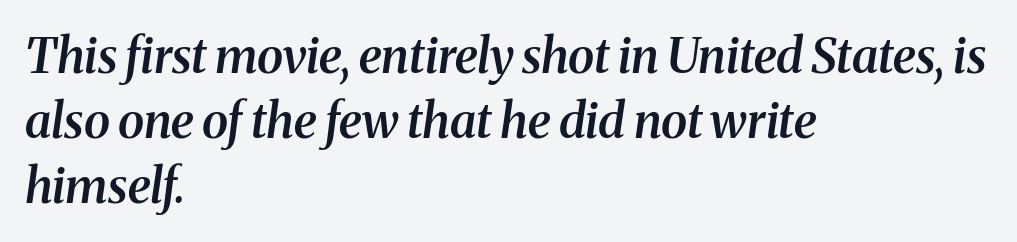
The image shows 48 px semibold serif type, italic (leaning right); set left-aligned, normal line spacing (1.35x), normal letter spacing, not underlined; medium stroke contrast and a medium x-height.
